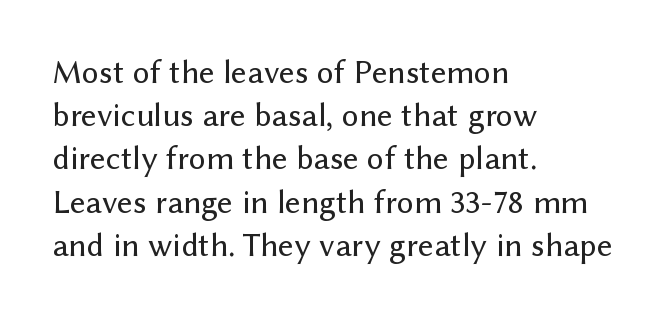
{"serif": "no", "italic": "no", "width": "normal", "stroke_contrast": "low", "x_height": "medium", "monospaced": "no", "underline": "no", "align": "left", "line_spacing": "normal", "line_spacing_ratio": 1.27, "letter_spacing": "normal", "letter_spacing_em": 0.0, "glyph_px": 34}
